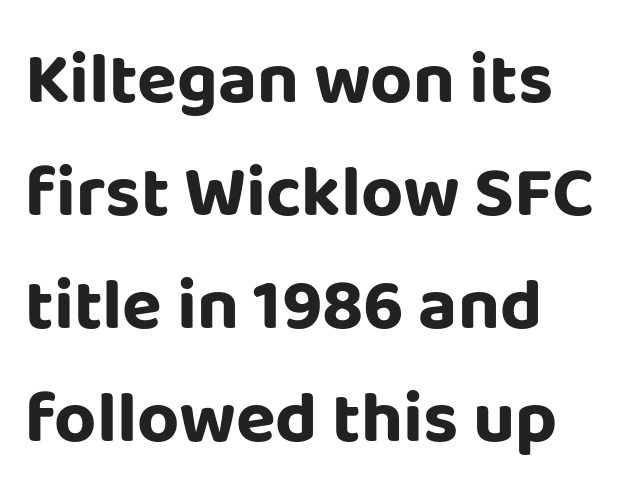
A typesetter would call this proportional, since set widths differ per character. Words appear dense and cohesive because spacing is normal. No word sits above an underline. Observe the absence of serifs on each vertical stroke in this sample.
